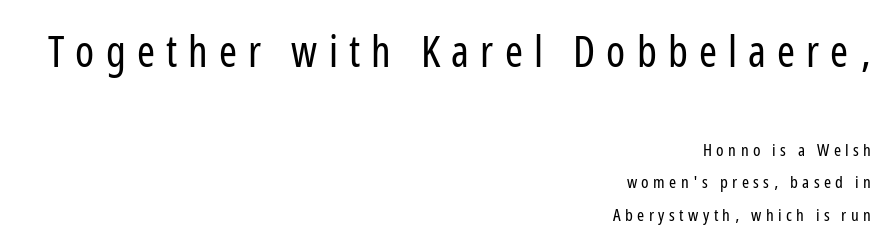
{"serif": "no", "italic": "no", "bold": "no", "weight": "regular", "width": "condensed", "stroke_contrast": "low", "x_height": "medium", "monospaced": "no", "underline": "no", "align": "right", "line_spacing": "loose", "line_spacing_ratio": 1.9, "letter_spacing": "wide", "letter_spacing_em": 0.26, "larger_block": "first", "size_ratio": 2.53, "glyph_px": 43}
